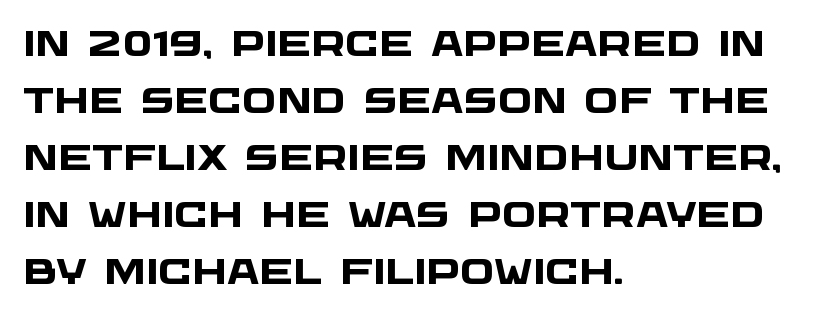
The image shows 36 px heavy, wide sans-serif type; set left-aligned, normal line spacing (1.58x), normal letter spacing, not underlined; low stroke contrast and a large x-height.
